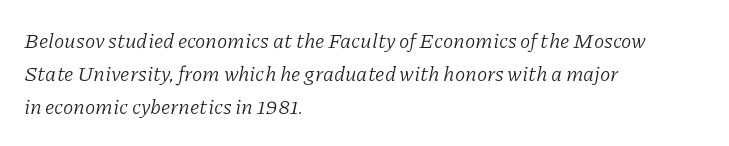
Q: Is the text bold? A: No.
Q: Is the text italic (slanted)? A: Yes, it leans right by about 11 degrees.
Q: Is the text underlined? A: No.
Q: How is the paragraph aligned? A: Left-aligned.
Q: Is the spacing between letters normal or unusually wide? A: Normal.
Q: Is the spacing between lines tight, normal or loose? A: Normal.
